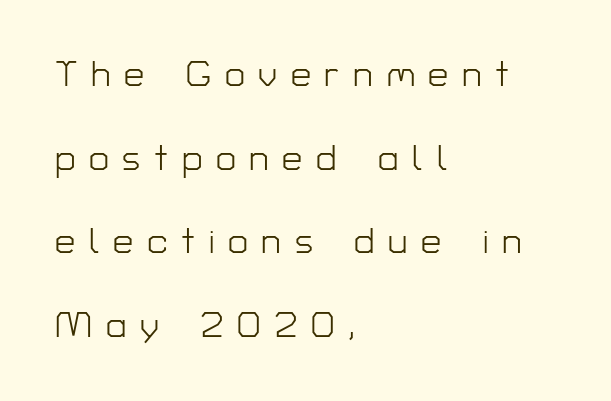
{"serif": "no", "italic": "no", "bold": "no", "weight": "light", "width": "normal", "stroke_contrast": "low", "x_height": "medium", "monospaced": "no", "underline": "no", "align": "left", "line_spacing": "loose", "line_spacing_ratio": 2.32, "letter_spacing": "wide", "letter_spacing_em": 0.38, "glyph_px": 36}
